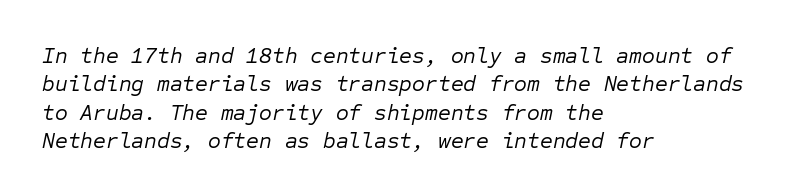
Quick note: italic. This block has exactly the height ordinary leading produces. Casual observation: everything's shoved over to the left. Observe the ordinary spacing: letters are neighbours, not strangers. Bare-footed words on every line. Stem width sits at or under what a default text font uses.
